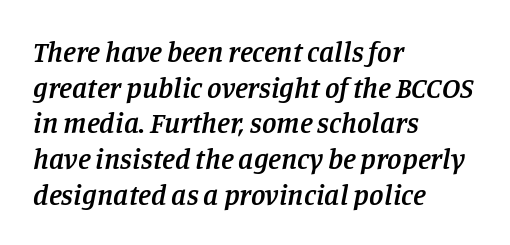
{"serif": "yes", "italic": "yes", "lean": "right", "slant_degrees": 11, "bold": "semi", "weight": "semibold", "width": "normal", "stroke_contrast": "low", "x_height": "large", "monospaced": "no", "underline": "no", "align": "left", "line_spacing_ratio": 1.23, "letter_spacing": "normal", "letter_spacing_em": 0.0, "glyph_px": 29}
